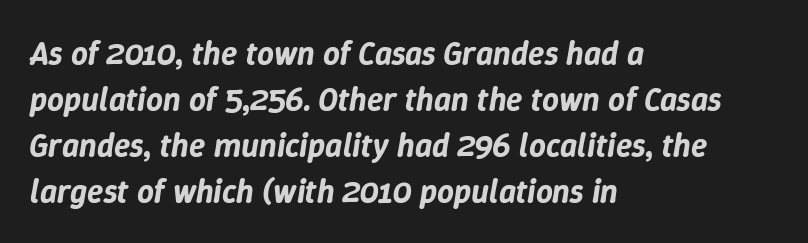
{"italic": "yes", "lean": "right", "slant_degrees": 9, "width": "normal", "stroke_contrast": "low", "x_height": "medium", "monospaced": "no", "underline": "no", "align": "left", "line_spacing": "normal", "line_spacing_ratio": 1.39, "letter_spacing": "normal", "letter_spacing_em": 0.0, "glyph_px": 33}
